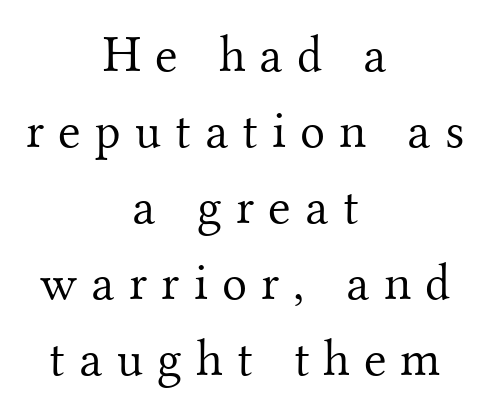
Q: Is the text bold? A: No.
Q: Is the text italic (slanted)? A: No, it is upright.
Q: Is the typeface a serif or a sans-serif typeface? A: Serif.
Q: Is the text underlined? A: No.
Q: How is the paragraph aligned? A: Centered.
Q: Is the spacing between letters normal or unusually wide? A: Unusually wide.
Q: Is the spacing between lines tight, normal or loose? A: Normal.
Q: Width (condensed, normal, or wide)? A: Normal.
Q: Stroke contrast? A: Medium.
Q: x-height? A: Small.
Q: Monospaced? A: No.
